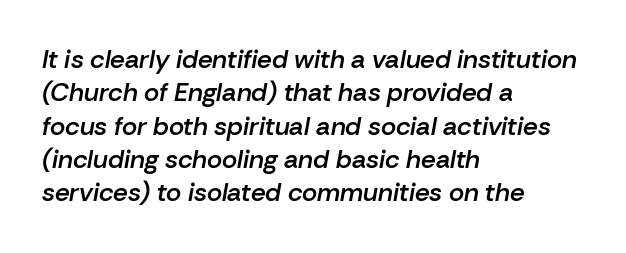
Observe the ordinary spacing: letters are neighbours, not strangers. This rendering features lettering with no underline. Teacher's note: observe the even left margin — that is flush-left alignment. The space between consecutive lines is moderate.
